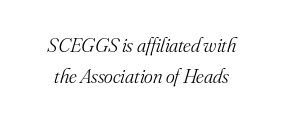
{"italic": "yes", "lean": "right", "slant_degrees": 16, "bold": "no", "underline": "no", "line_spacing": "normal", "line_spacing_ratio": 1.46, "letter_spacing": "normal", "letter_spacing_em": 0.0, "glyph_px": 21}
